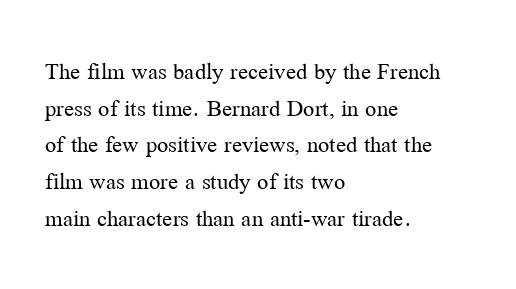
Weight: in the light-to-regular range. In CSS terms this would be text-align: left. The letters stand straight up with perfectly vertical stems. Each new line begins a customary step beneath the previous one. Characters follow at the spacing the type designer built in.
